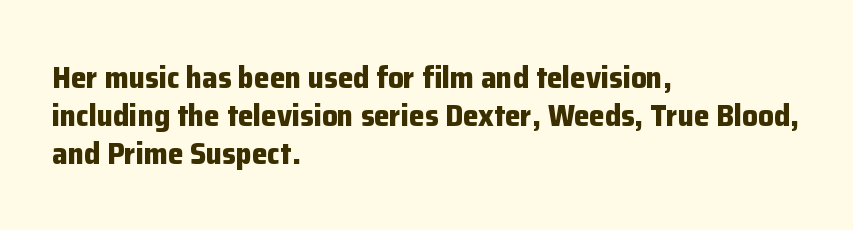
The passage shown has conventional tracking throughout. Note: no serifs on the glyphs. Every row of glyphs begins at an identical x-position on the left. Each row of text sits above clean, open space.
